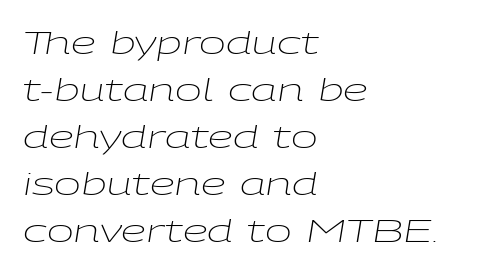
Q: Is the text bold? A: No.
Q: Is the text italic (slanted)? A: Yes, it leans right by about 9 degrees.
Q: Is the text underlined? A: No.
Q: How is the paragraph aligned? A: Left-aligned.
Q: Is the spacing between letters normal or unusually wide? A: Normal.
Q: Is the spacing between lines tight, normal or loose? A: Normal.
Q: Width (condensed, normal, or wide)? A: Wide.
Q: Stroke contrast? A: Low.
Q: x-height? A: Medium.
Q: Monospaced? A: No.
